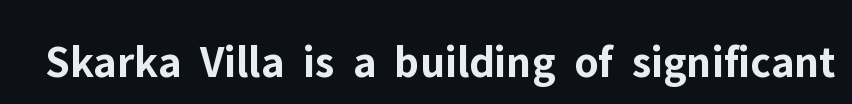
The image shows 46 px bold sans-serif type, upright; set normal letter spacing, not underlined; low stroke contrast and a medium x-height.
